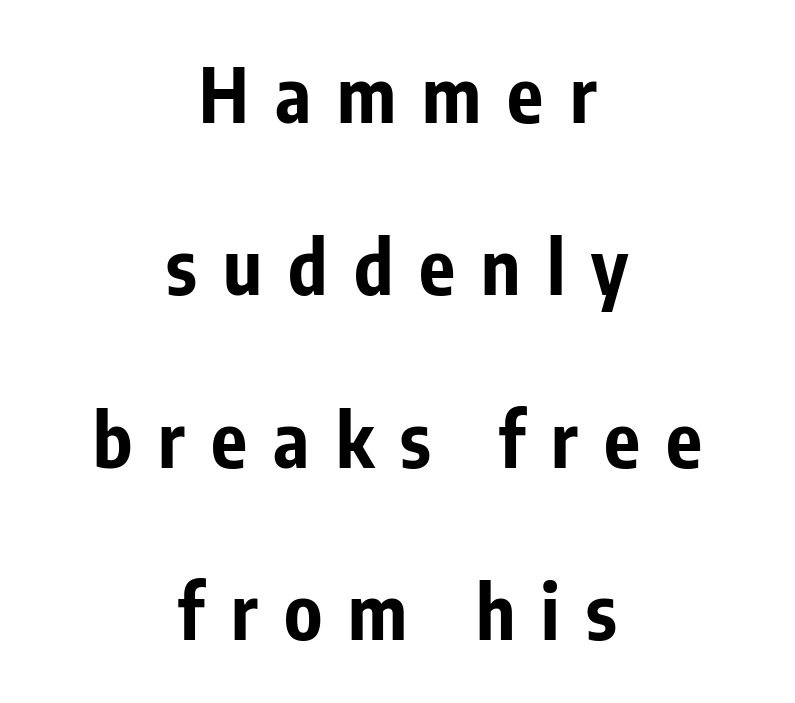
Notice how the stems are strictly vertical — no italics here. A centered setting, common on invitations and titles, is used for this passage. These lines have a slow, spaced-out rhythm from letter to letter. Each letter keeps its own natural width here, so spacing adapts to shape. The sample has been set heavy, in full bold. One glance says open: line gaps are wider than usual.
